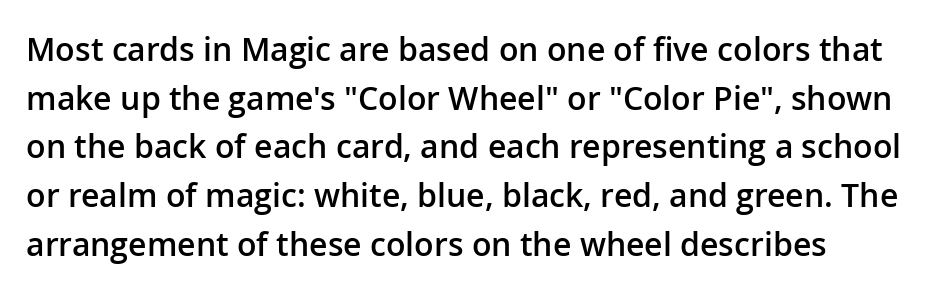
{"serif": "no", "italic": "no", "bold": "semi", "weight": "semibold", "width": "normal", "stroke_contrast": "low", "x_height": "medium", "monospaced": "no", "underline": "no", "line_spacing": "normal", "line_spacing_ratio": 1.52, "letter_spacing": "normal", "letter_spacing_em": 0.0, "glyph_px": 32}
